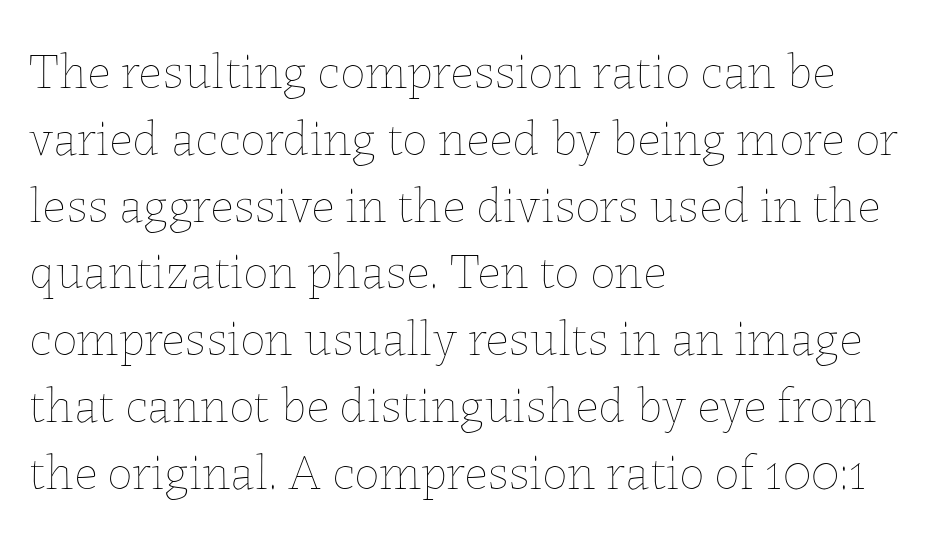
Q: Is the text bold? A: No.
Q: Is the text italic (slanted)? A: No, it is upright.
Q: Is the text underlined? A: No.
Q: How is the paragraph aligned? A: Left-aligned.
Q: Is the spacing between letters normal or unusually wide? A: Normal.
Q: Is the spacing between lines tight, normal or loose? A: Normal.
Q: Width (condensed, normal, or wide)? A: Normal.
Q: Stroke contrast? A: Low.
Q: x-height? A: Medium.
Q: Monospaced? A: No.
